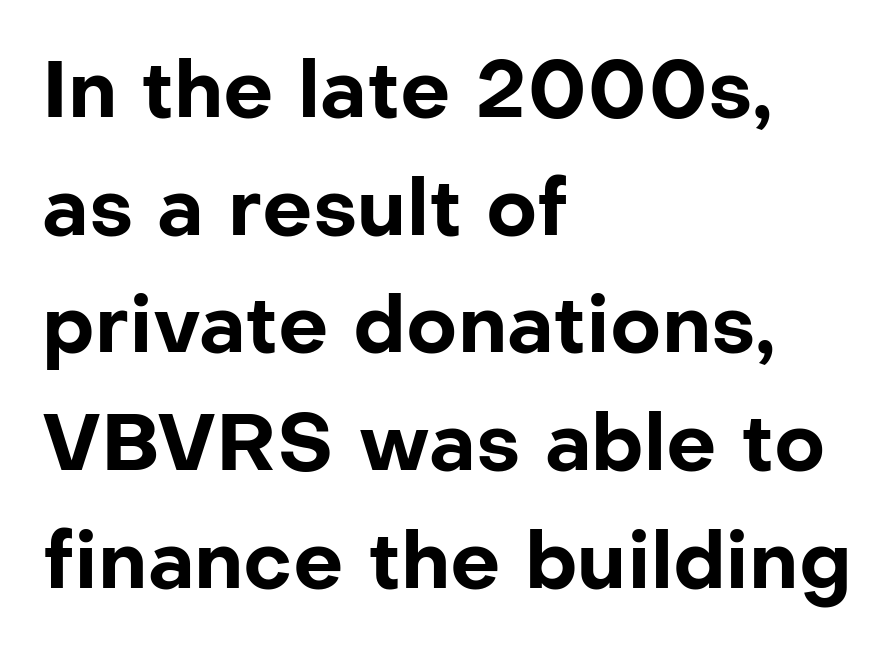
Q: Is the text bold? A: Yes.
Q: Is the text italic (slanted)? A: No, it is upright.
Q: Is the typeface a serif or a sans-serif typeface? A: Sans-serif.
Q: Is the text underlined? A: No.
Q: How is the paragraph aligned? A: Left-aligned.
Q: Is the spacing between letters normal or unusually wide? A: Normal.
Q: Is the spacing between lines tight, normal or loose? A: Normal.
Q: Width (condensed, normal, or wide)? A: Normal.
Q: Stroke contrast? A: Low.
Q: x-height? A: Medium.
Q: Monospaced? A: No.
